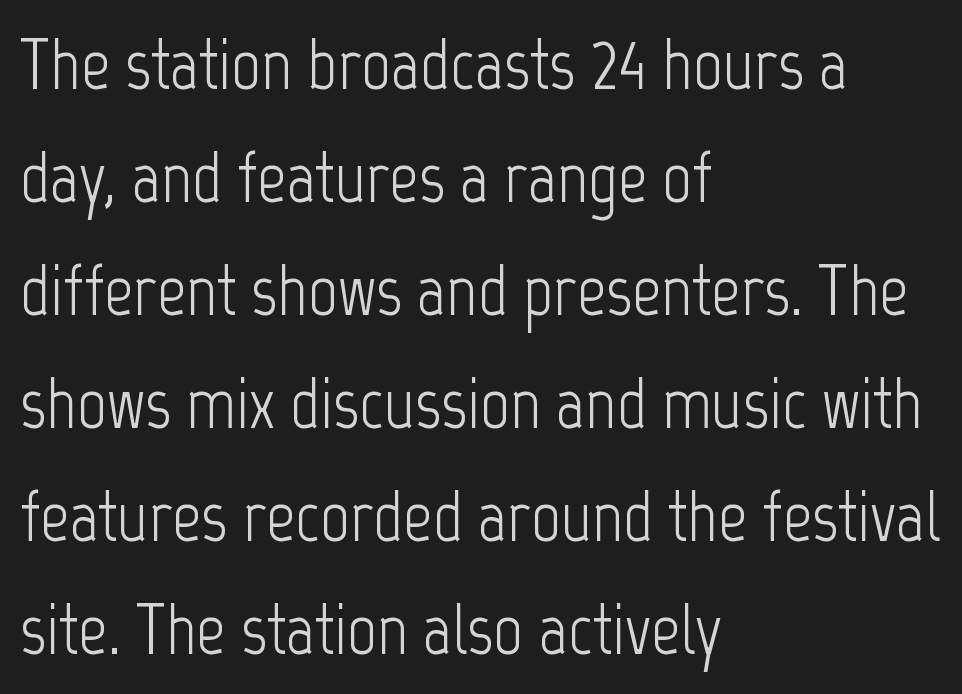
{"serif": "no", "italic": "no", "bold": "no", "weight": "light", "width": "condensed", "stroke_contrast": "low", "x_height": "medium", "monospaced": "no", "underline": "no", "align": "left", "line_spacing": "normal", "line_spacing_ratio": 1.57, "letter_spacing": "normal", "letter_spacing_em": 0.0, "glyph_px": 72}
